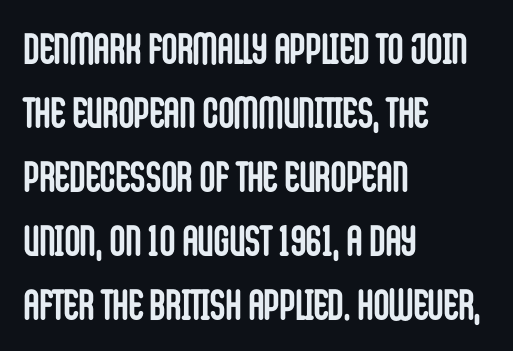
The image shows 43 px semibold, condensed sans-serif type, upright; set left-aligned, normal line spacing (1.49x), normal letter spacing, not underlined; low stroke contrast and a large x-height.
